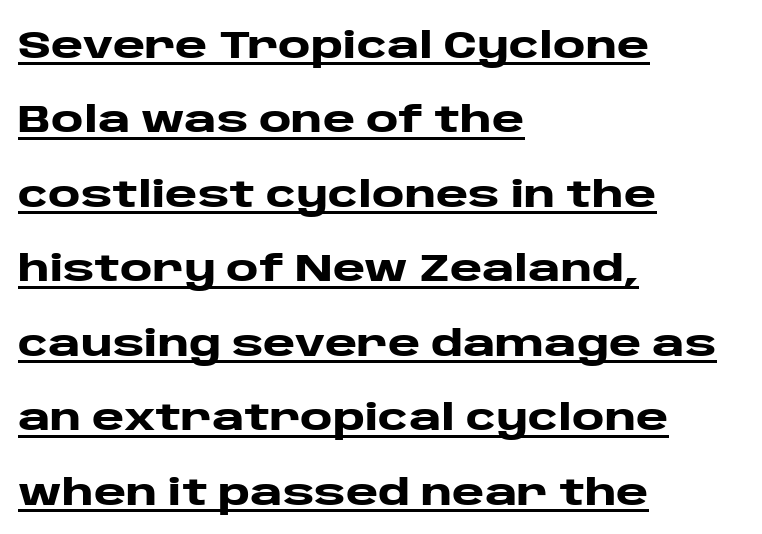
Q: Is the text bold? A: Yes.
Q: Is the text italic (slanted)? A: No, it is upright.
Q: Is the typeface a serif or a sans-serif typeface? A: Sans-serif.
Q: Is the text underlined? A: Yes.
Q: How is the paragraph aligned? A: Left-aligned.
Q: Is the spacing between letters normal or unusually wide? A: Normal.
Q: Is the spacing between lines tight, normal or loose? A: Loose.
Q: Width (condensed, normal, or wide)? A: Wide.
Q: Stroke contrast? A: Low.
Q: x-height? A: Large.
Q: Monospaced? A: No.
